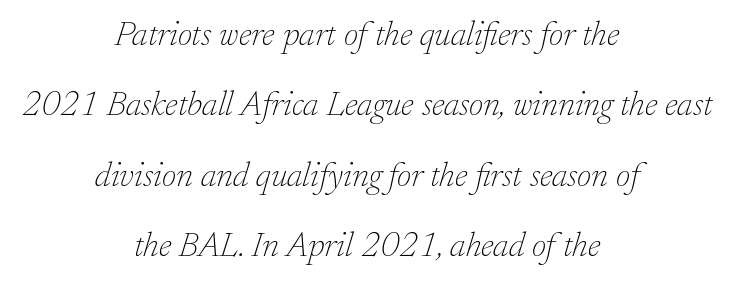
The image shows 35 px thin serif type, italic (leaning right); set centered, loose line spacing (2.01x), normal letter spacing, not underlined; low stroke contrast and a small x-height.
